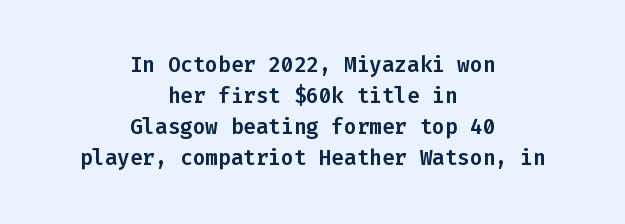
{"italic": "no", "underline": "no", "align": "center", "line_spacing": "normal", "line_spacing_ratio": 1.48, "letter_spacing": "normal", "letter_spacing_em": 0.0, "glyph_px": 21}
